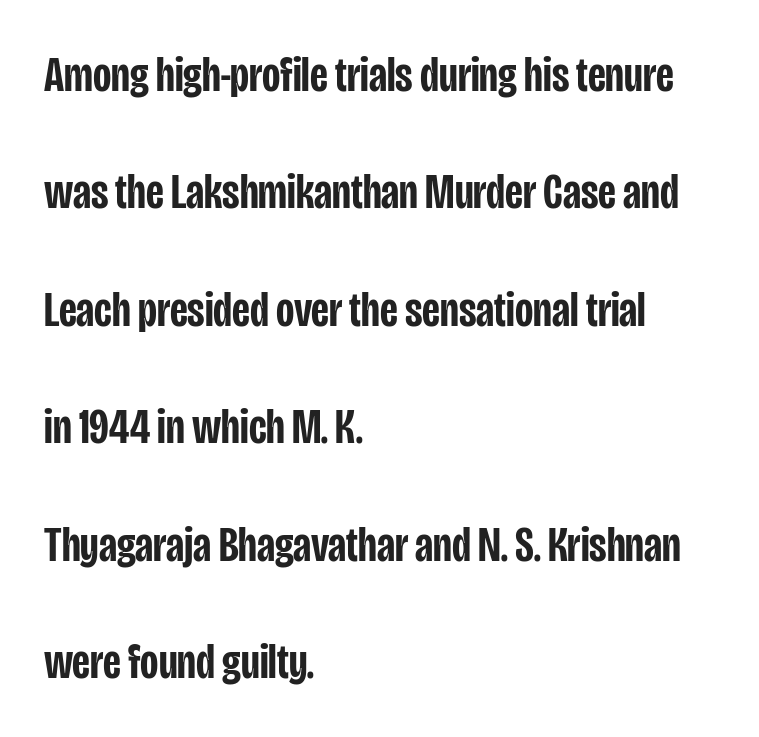
This rendering uses left alignment, leaving the right contour irregular. The sample has been set in demibold, a notch under bold. Nope, not italic — everything's standing straight. The zone under the glyphs is completely vacant. Notice the wide empty band between every row — that's loose leading. Nobody touched the tracking dial on this one.
